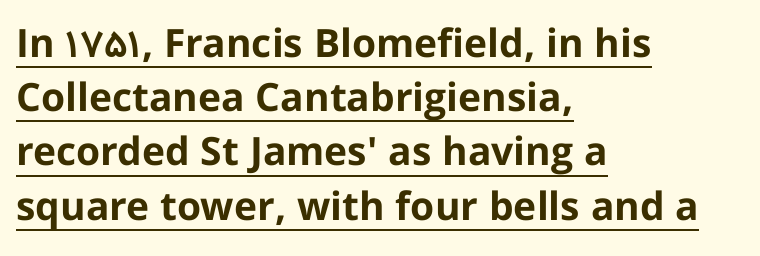
The image shows 39 px bold sans-serif type, upright; set left-aligned, normal line spacing (1.39x), normal letter spacing, underlined; low stroke contrast and a medium x-height.
